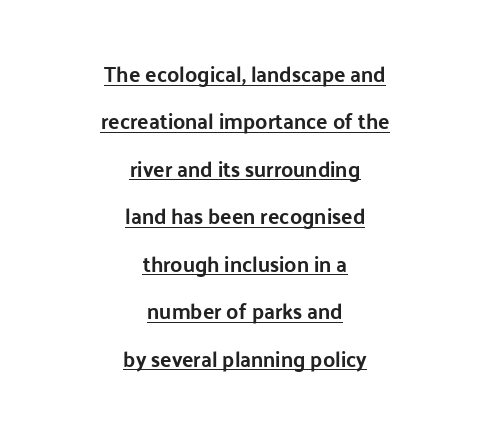
Q: Is the text italic (slanted)? A: No, it is upright.
Q: Is the text underlined? A: Yes.
Q: How is the paragraph aligned? A: Centered.
Q: Is the spacing between letters normal or unusually wide? A: Normal.
Q: Is the spacing between lines tight, normal or loose? A: Loose.
